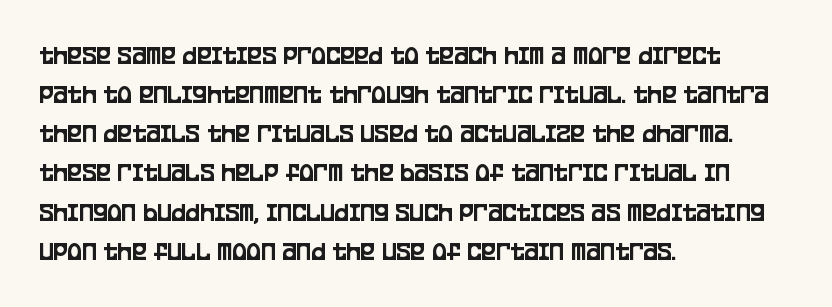
Evenly set lines give the paragraph a standard silhouette. What stands out about the letter spacing? Nothing — it is the standard amount. Glance below the letters and you will spot only blank space. The compositor pushed each line to the left boundary. The axis of the letterforms is exactly vertical.
